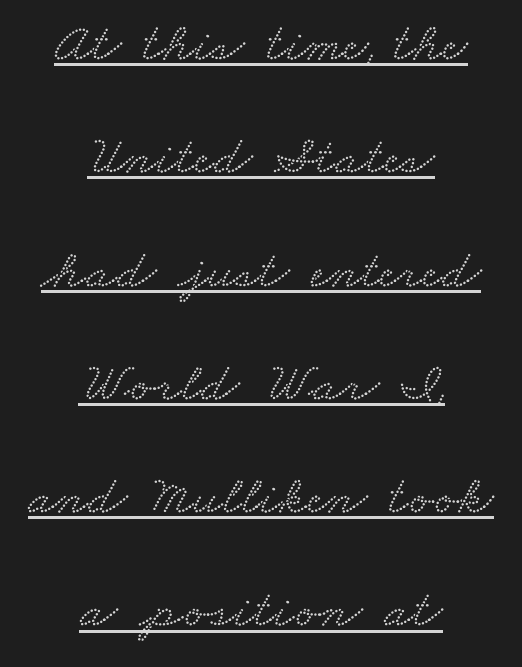
The image shows 55 px wide type; set centered, loose line spacing (2.06x), normal letter spacing, underlined; low stroke contrast and a small x-height.
